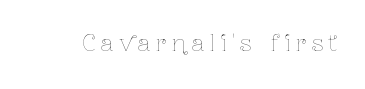
{"italic": "no", "bold": "no", "underline": "no", "letter_spacing": "wide", "letter_spacing_em": 0.23, "glyph_px": 23}
